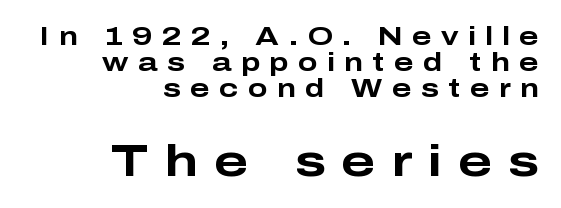
The image shows 45 px bold, wide sans-serif type, upright; set right-aligned, tight line spacing (1.0x), unusually wide letter spacing (+0.36 em), not underlined; the second (bottom) block is 1.73x larger; low stroke contrast and a medium x-height.
